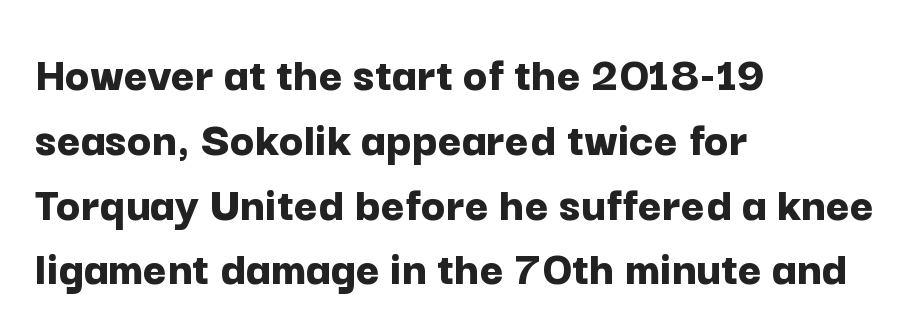
The image shows 51 px bold sans-serif type, upright; set left-aligned, normal line spacing (1.27x), normal letter spacing, not underlined; low stroke contrast and a medium x-height.
